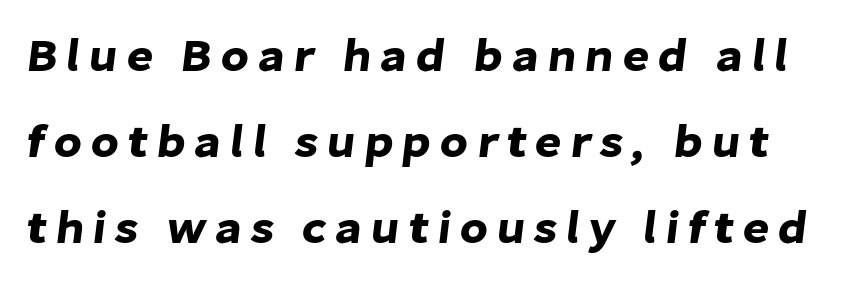
Q: Is the typeface a serif or a sans-serif typeface? A: Sans-serif.
Q: Is the text underlined? A: No.
Q: Width (condensed, normal, or wide)? A: Normal.
Q: Stroke contrast? A: Low.
Q: x-height? A: Medium.
Q: Monospaced? A: No.
